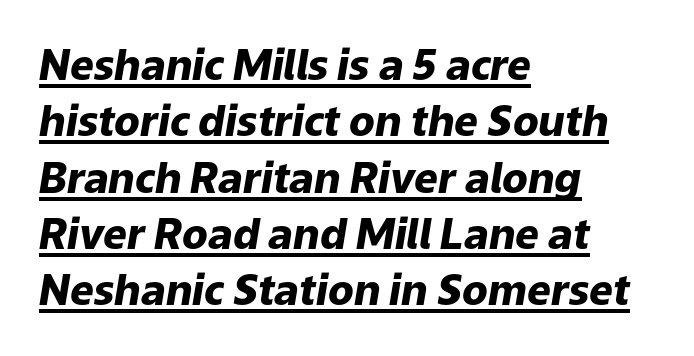
Q: Is the text bold? A: Yes.
Q: Is the text italic (slanted)? A: Yes, it leans right by about 9 degrees.
Q: Is the text underlined? A: Yes.
Q: How is the paragraph aligned? A: Left-aligned.
Q: Is the spacing between letters normal or unusually wide? A: Normal.
Q: Is the spacing between lines tight, normal or loose? A: Normal.
Q: Width (condensed, normal, or wide)? A: Normal.
Q: Stroke contrast? A: Low.
Q: x-height? A: Medium.
Q: Monospaced? A: No.
